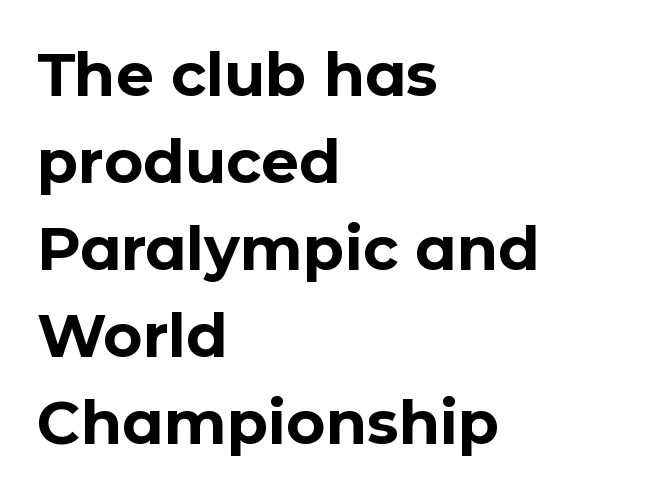
Q: Is the text bold? A: Yes.
Q: Is the text italic (slanted)? A: No, it is upright.
Q: Is the typeface a serif or a sans-serif typeface? A: Sans-serif.
Q: Is the text underlined? A: No.
Q: How is the paragraph aligned? A: Left-aligned.
Q: Is the spacing between letters normal or unusually wide? A: Normal.
Q: Is the spacing between lines tight, normal or loose? A: Normal.
Q: Width (condensed, normal, or wide)? A: Normal.
Q: Stroke contrast? A: Low.
Q: x-height? A: Medium.
Q: Monospaced? A: No.
